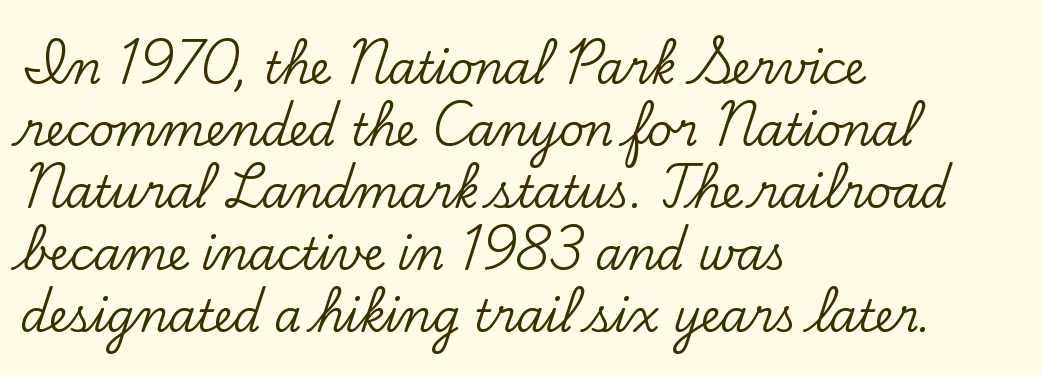
The image shows 44 px serif type; set left-aligned, normal line spacing (1.41x), normal letter spacing, not underlined; low stroke contrast and a small x-height.
